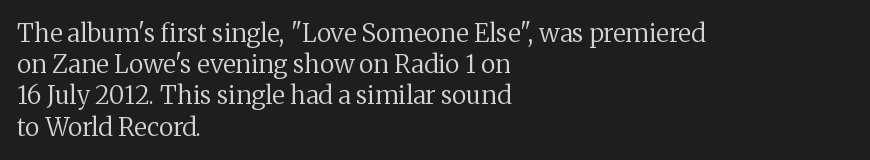
Q: Is the text bold? A: No.
Q: Is the text italic (slanted)? A: No, it is upright.
Q: Is the text underlined? A: No.
Q: How is the paragraph aligned? A: Left-aligned.
Q: Is the spacing between letters normal or unusually wide? A: Normal.
Q: Is the spacing between lines tight, normal or loose? A: Normal.
